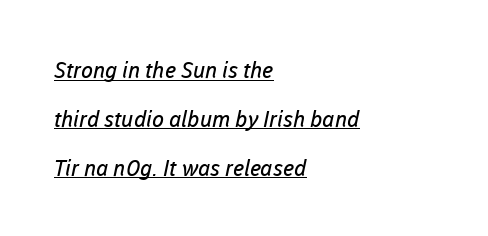
Q: Is the text bold? A: No.
Q: Is the text underlined? A: Yes.
Q: How is the paragraph aligned? A: Left-aligned.
Q: Is the spacing between letters normal or unusually wide? A: Normal.
Q: Is the spacing between lines tight, normal or loose? A: Loose.
